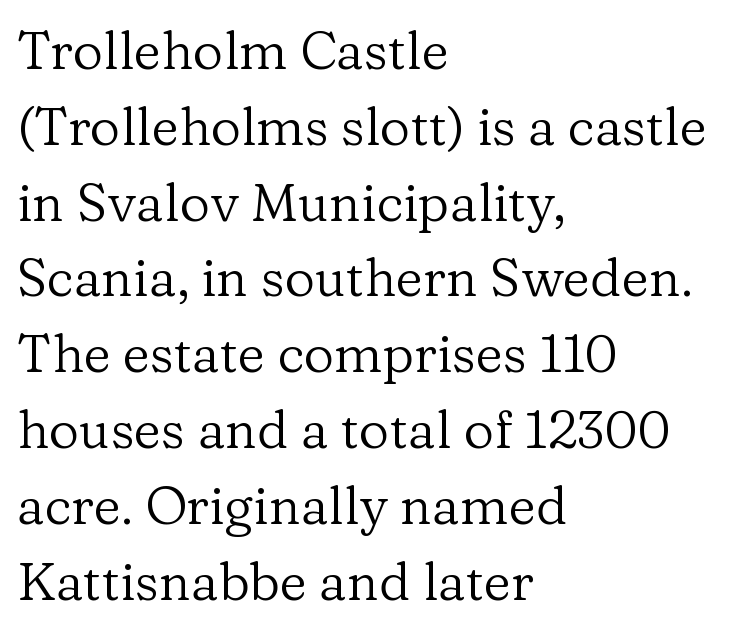
Q: Is the text bold? A: No.
Q: Is the text italic (slanted)? A: No, it is upright.
Q: Is the typeface a serif or a sans-serif typeface? A: Serif.
Q: Is the text underlined? A: No.
Q: How is the paragraph aligned? A: Left-aligned.
Q: Is the spacing between letters normal or unusually wide? A: Normal.
Q: Is the spacing between lines tight, normal or loose? A: Normal.
Q: Width (condensed, normal, or wide)? A: Normal.
Q: Stroke contrast? A: Low.
Q: x-height? A: Medium.
Q: Monospaced? A: No.
